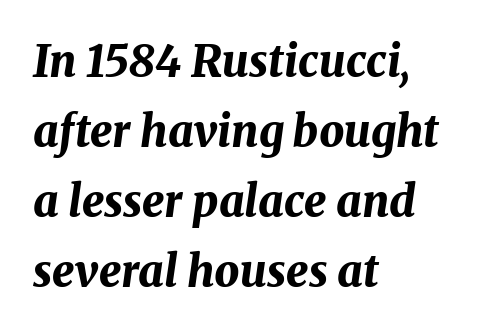
The axis of the letterforms is tilted away from vertical. Here the designer chose a conventional face with non-uniform glyph widths. The block of text has a typical density, with ordinary space between rows. The horizontal fit of the characters is conventional and even. This rendering uses left alignment, leaving the right contour irregular. Summary of weight: heavy, a full bold.
